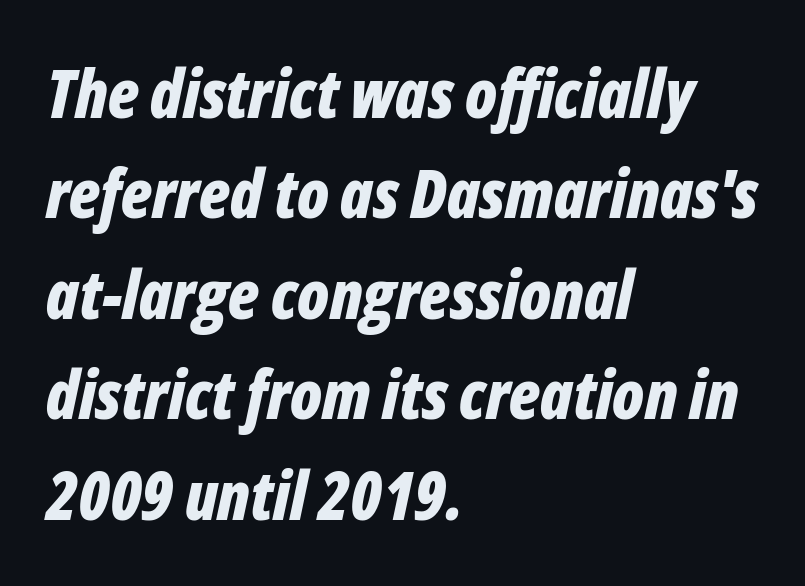
{"italic": "yes", "lean": "right", "slant_degrees": 12, "bold": "yes", "weight": "bold", "width": "condensed", "stroke_contrast": "low", "x_height": "medium", "monospaced": "no", "underline": "no", "align": "left", "line_spacing": "normal", "line_spacing_ratio": 1.5, "letter_spacing": "normal", "letter_spacing_em": 0.0, "glyph_px": 67}
